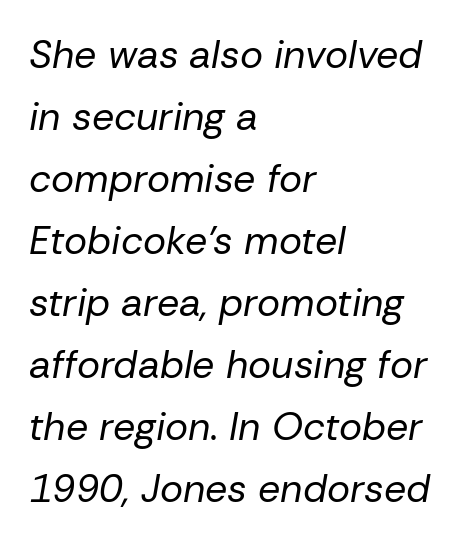
The image shows 39 px regular-weight type, italic (leaning right); set left-aligned, normal line spacing (1.59x), normal letter spacing, not underlined; low stroke contrast and a medium x-height.
